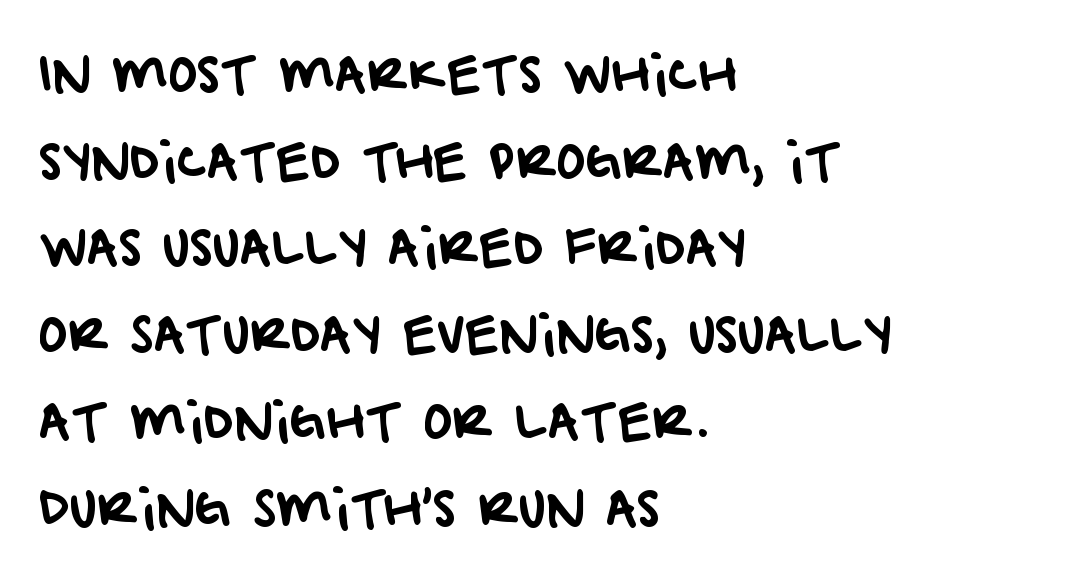
{"serif": "no", "width": "normal", "stroke_contrast": "low", "x_height": "large", "monospaced": "no", "underline": "no", "align": "left", "line_spacing_ratio": 1.77, "letter_spacing": "normal", "letter_spacing_em": 0.0, "glyph_px": 49}
